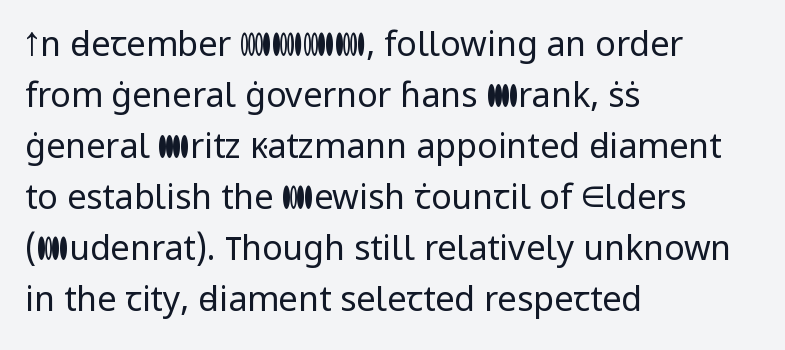
Grotesque or geometric, the face here clearly has no serifs. This is the regular roman posture of the typeface. The face used here is proportionally spaced, like ordinary book or web type. Inter-character spacing is left at the font's built-in metrics. Underlining? Definitely not there.
